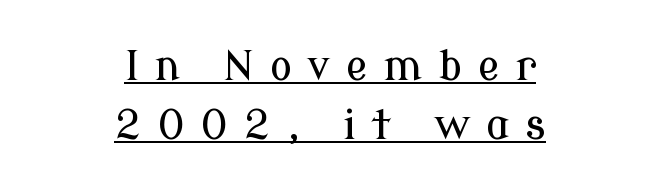
{"serif": "yes", "italic": "no", "width": "normal", "stroke_contrast": "low", "x_height": "medium", "monospaced": "no", "underline": "yes", "align": "center", "line_spacing": "normal", "line_spacing_ratio": 1.44, "letter_spacing": "wide", "letter_spacing_em": 0.38, "glyph_px": 41}
